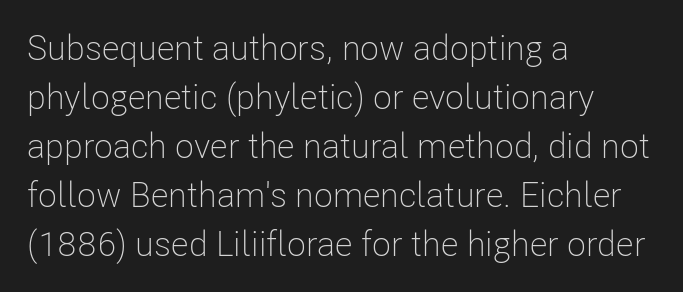
The image shows 35 px light, condensed sans-serif type, upright; set left-aligned, normal line spacing (1.4x), normal letter spacing, not underlined; low stroke contrast and a medium x-height.
